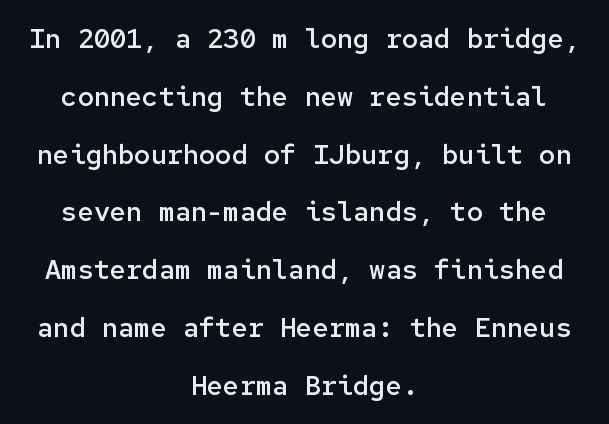
When letters stand straight like this, we call the style roman or upright. Both edges are ragged and mirror each other, which tells us the setting is centered. Letters rest on an invisible, unmarked baseline. Words appear dense and cohesive because spacing is normal.
